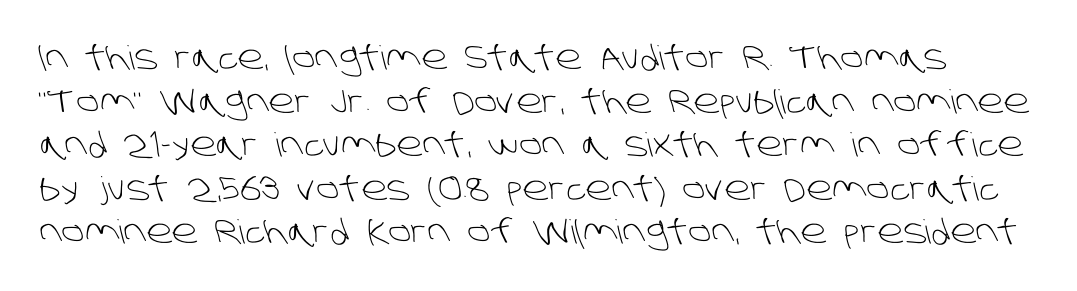
Q: Is the text bold? A: No.
Q: Is the typeface a serif or a sans-serif typeface? A: Sans-serif.
Q: Is the text underlined? A: No.
Q: Is the spacing between letters normal or unusually wide? A: Normal.
Q: Is the spacing between lines tight, normal or loose? A: Normal.
Q: Width (condensed, normal, or wide)? A: Normal.
Q: Stroke contrast? A: Low.
Q: x-height? A: Large.
Q: Monospaced? A: No.
